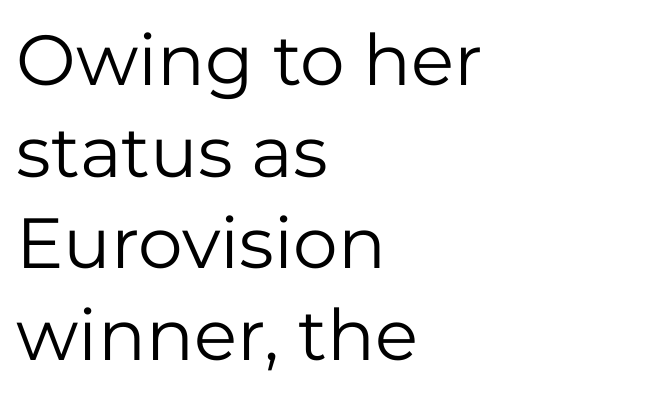
{"serif": "no", "italic": "no", "bold": "no", "weight": "regular", "width": "normal", "stroke_contrast": "low", "x_height": "medium", "monospaced": "no", "underline": "no", "align": "left", "line_spacing": "normal", "line_spacing_ratio": 1.29, "letter_spacing": "normal", "letter_spacing_em": 0.0, "glyph_px": 71}
